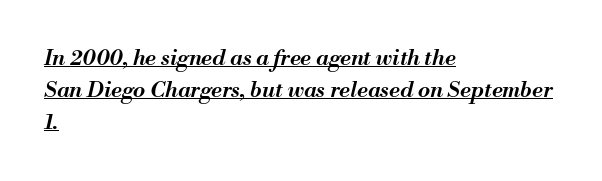
Q: Is the text bold? A: Semi-bold.
Q: Is the text italic (slanted)? A: Yes, it leans right by about 13 degrees.
Q: Is the text underlined? A: Yes.
Q: How is the paragraph aligned? A: Left-aligned.
Q: Is the spacing between letters normal or unusually wide? A: Normal.
Q: Is the spacing between lines tight, normal or loose? A: Normal.
